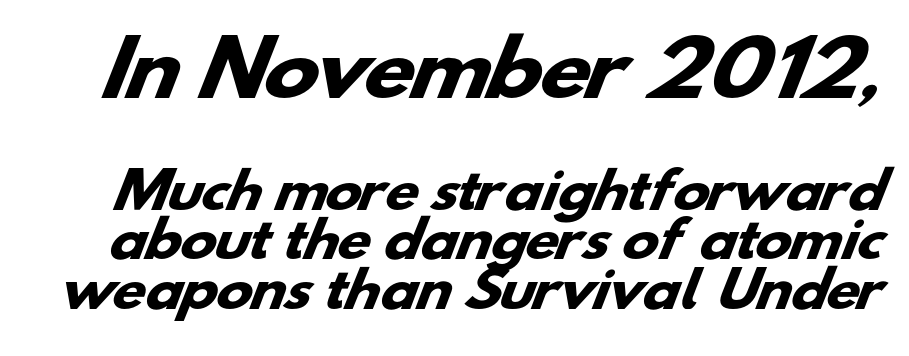
{"serif": "no", "bold": "yes", "weight": "heavy", "width": "wide", "stroke_contrast": "low", "x_height": "small", "monospaced": "no", "underline": "no", "line_spacing": "tight", "line_spacing_ratio": 1.01, "letter_spacing": "normal", "letter_spacing_em": 0.0, "larger_block": "first", "size_ratio": 1.51, "glyph_px": 74}
